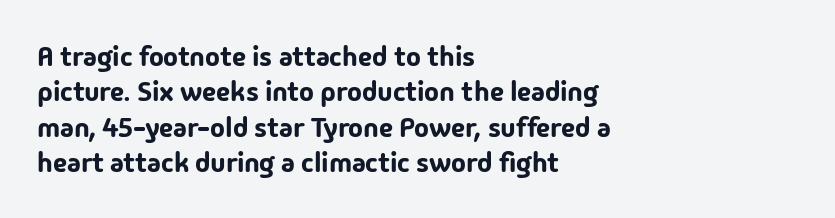
The image shows 28 px sans-serif type, upright; set left-aligned, normal line spacing (1.26x), normal letter spacing, not underlined; low stroke contrast and a medium x-height.
